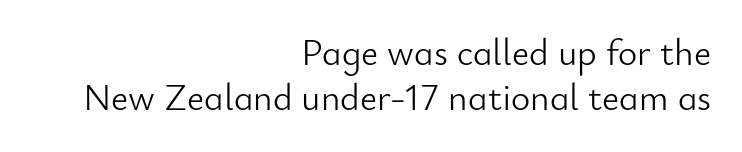
{"serif": "no", "italic": "no", "bold": "no", "weight": "light", "width": "normal", "stroke_contrast": "low", "x_height": "small", "monospaced": "no", "underline": "no", "align": "right", "line_spacing_ratio": 1.21, "letter_spacing": "normal", "letter_spacing_em": 0.0, "glyph_px": 37}
